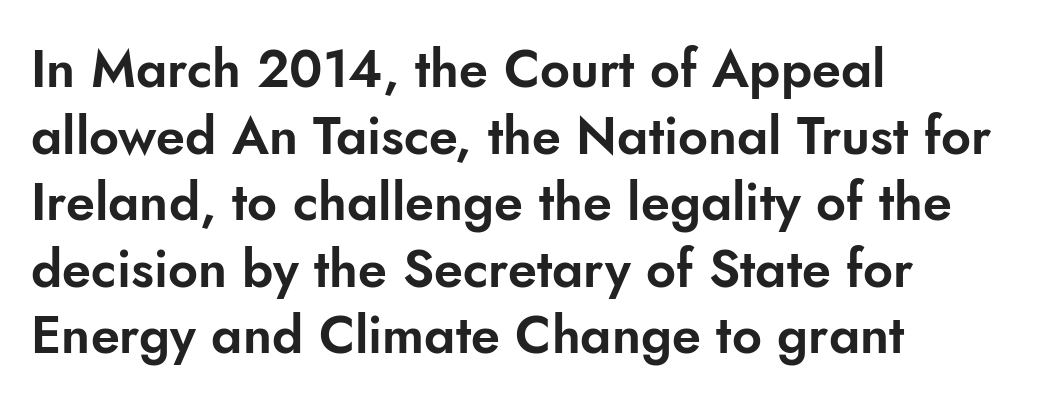
Q: Is the text italic (slanted)? A: No, it is upright.
Q: Is the typeface a serif or a sans-serif typeface? A: Sans-serif.
Q: Is the text underlined? A: No.
Q: How is the paragraph aligned? A: Left-aligned.
Q: Is the spacing between letters normal or unusually wide? A: Normal.
Q: Is the spacing between lines tight, normal or loose? A: Normal.
Q: Width (condensed, normal, or wide)? A: Normal.
Q: Stroke contrast? A: Low.
Q: x-height? A: Small.
Q: Monospaced? A: No.
